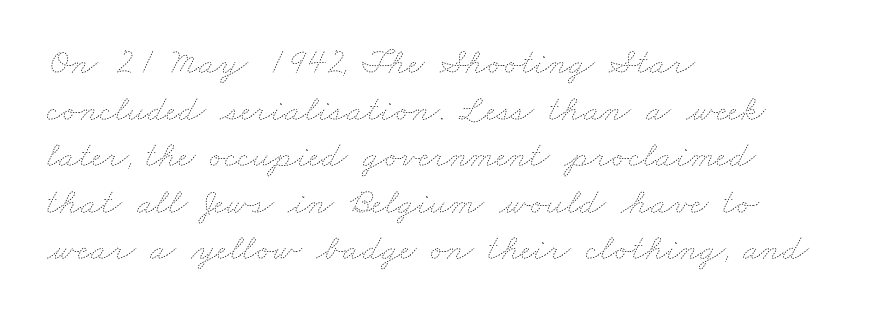
The image shows 37 px thin, wide type; set left-aligned, normal line spacing (1.26x), normal letter spacing, not underlined; low stroke contrast and a small x-height.
